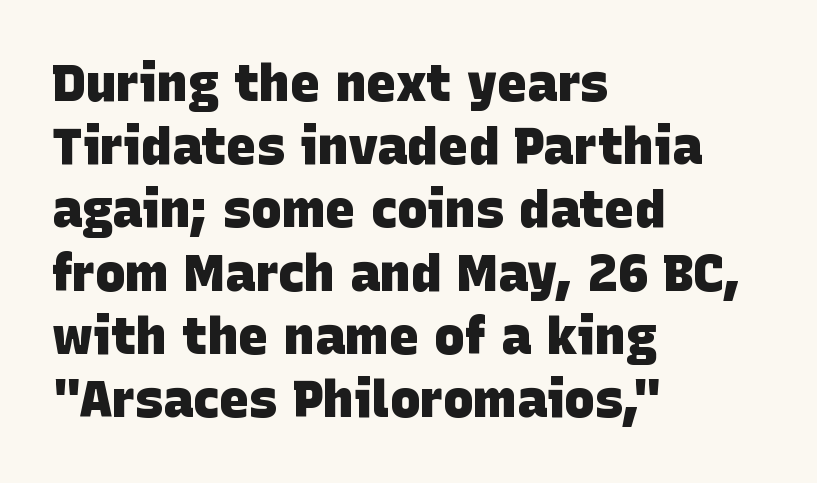
The image shows 51 px heavy sans-serif type; set left-aligned, line spacing 1.24x, normal letter spacing, not underlined; low stroke contrast and a large x-height.
